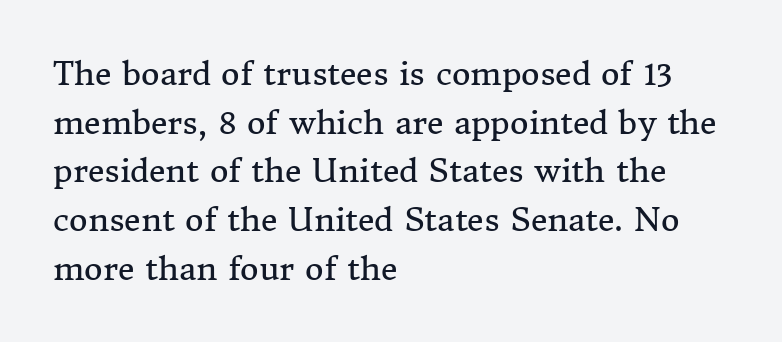
The image shows 32 px regular-weight serif type, upright; set left-aligned, normal line spacing (1.52x), normal letter spacing, not underlined; medium stroke contrast and a medium x-height.
